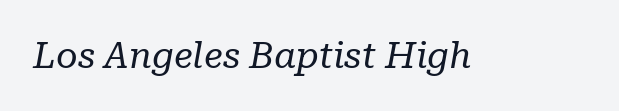
The image shows 37 px regular-weight serif type, italic (leaning right); set normal letter spacing, not underlined; low stroke contrast and a medium x-height.
